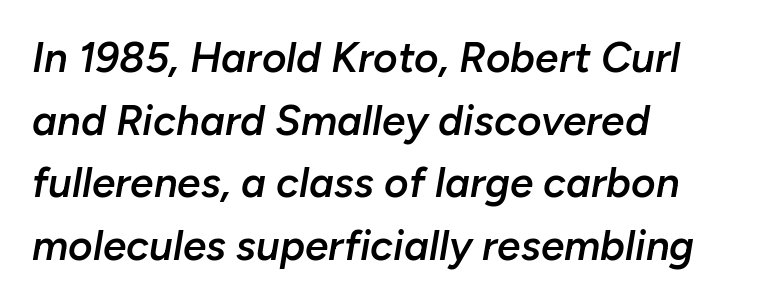
The image shows 42 px semibold type, italic (leaning right); set left-aligned, normal line spacing (1.49x), normal letter spacing, not underlined; low stroke contrast and a medium x-height.
